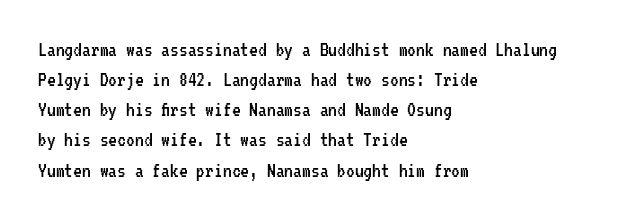
The image shows 22 px text type, upright; set left-aligned, normal line spacing (1.37x), normal letter spacing, not underlined.
